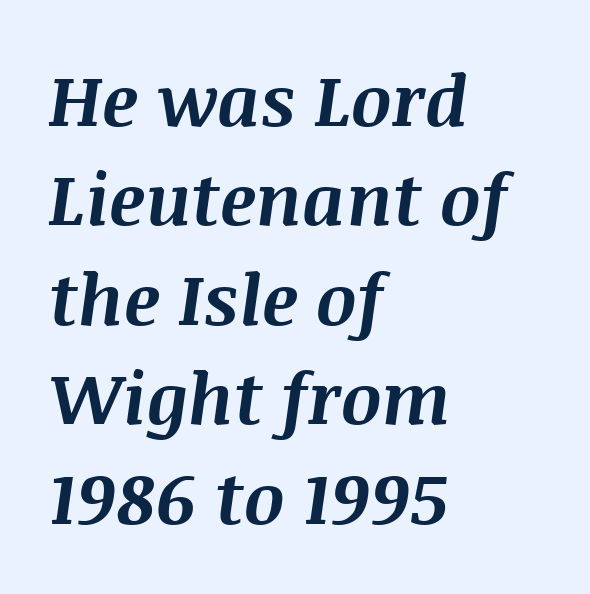
The image shows 71 px bold type, italic (leaning right); set left-aligned, normal line spacing (1.4x), normal letter spacing, not underlined; medium stroke contrast and a large x-height.
